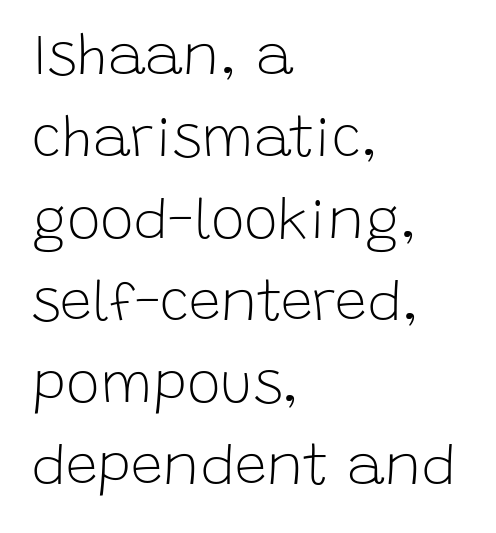
The image shows 57 px light sans-serif type, upright; set left-aligned, normal line spacing (1.44x), normal letter spacing, not underlined; low stroke contrast and a large x-height.
